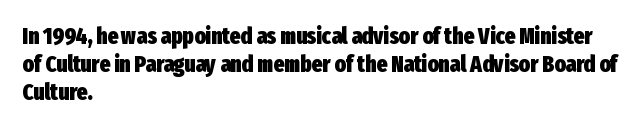
{"italic": "no", "bold": "yes", "underline": "no", "align": "left", "line_spacing_ratio": 1.21, "letter_spacing": "normal", "letter_spacing_em": 0.0, "glyph_px": 23}
